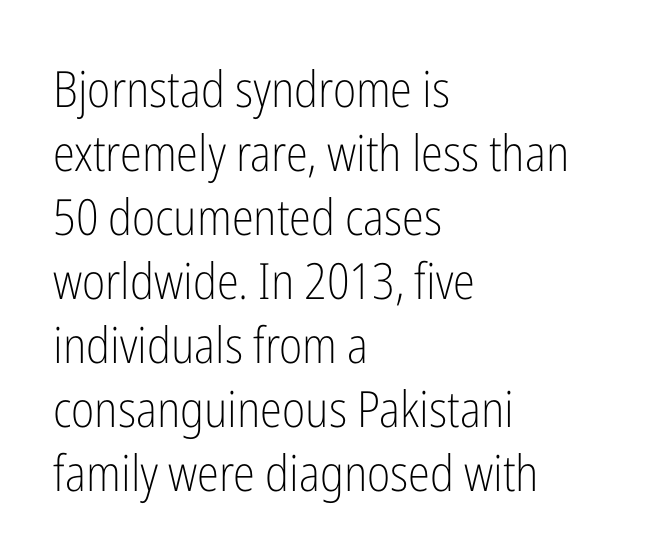
{"serif": "no", "italic": "no", "bold": "no", "weight": "light", "width": "condensed", "stroke_contrast": "low", "x_height": "medium", "monospaced": "no", "underline": "no", "align": "left", "line_spacing": "normal", "line_spacing_ratio": 1.28, "letter_spacing": "normal", "letter_spacing_em": 0.0, "glyph_px": 50}
